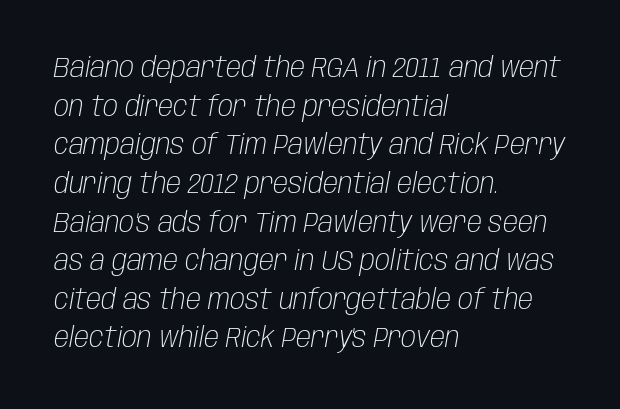
Line starts are locked; line ends wander. Beneath every word, the page is bare. What stands out about the letter spacing? Nothing — it is the standard amount. These lines are rendered in a variable-pitch font.
